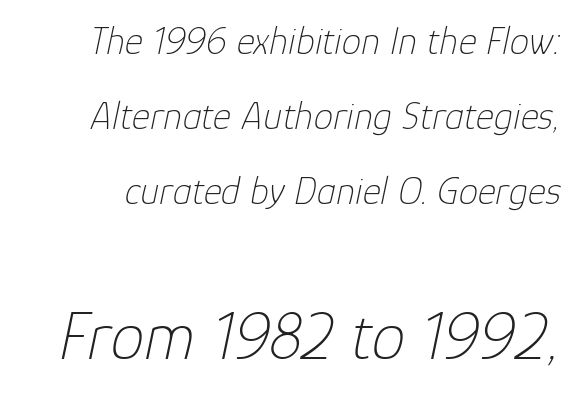
Q: Is the text bold? A: No.
Q: Is the text italic (slanted)? A: Yes, it leans right by about 12 degrees.
Q: Is the text underlined? A: No.
Q: Is the spacing between letters normal or unusually wide? A: Normal.
Q: Is the spacing between lines tight, normal or loose? A: Loose.
Q: Which block of text is set in a larger size, the first (top) or the second (bottom)? A: The second (bottom) one.
Q: Width (condensed, normal, or wide)? A: Normal.
Q: Stroke contrast? A: Low.
Q: x-height? A: Medium.
Q: Monospaced? A: No.
